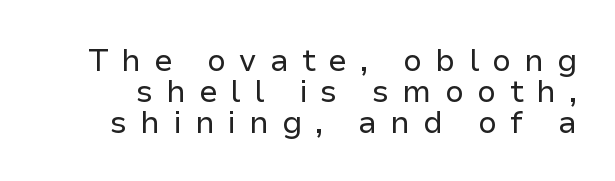
Q: Is the text bold? A: No.
Q: Is the text italic (slanted)? A: No, it is upright.
Q: Is the typeface a serif or a sans-serif typeface? A: Sans-serif.
Q: Is the text underlined? A: No.
Q: Is the spacing between letters normal or unusually wide? A: Unusually wide.
Q: Is the spacing between lines tight, normal or loose? A: Tight.
Q: Width (condensed, normal, or wide)? A: Normal.
Q: Stroke contrast? A: Low.
Q: x-height? A: Medium.
Q: Monospaced? A: No.
